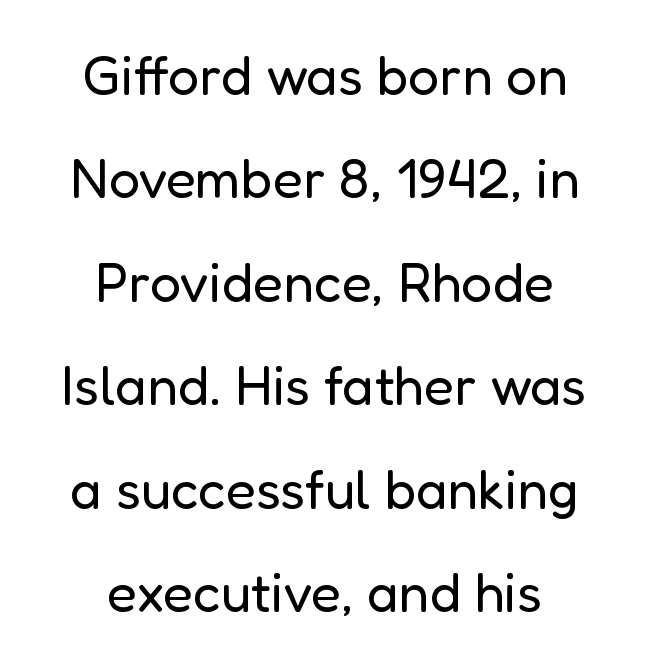
The passage shown is not underscored anywhere. No feet cap the strokes, marking this as sans-serif type. Compared with a flush-left layout, this one balances lines on the center instead. This sample has the flowing, uneven cadence of proportional lettering. Letter spacing: default.
